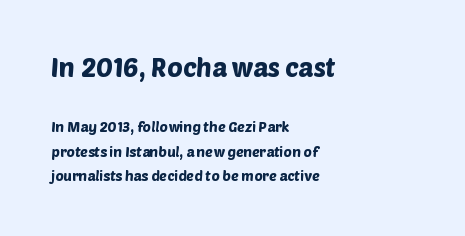
Q: Is the text underlined? A: No.
Q: How is the paragraph aligned? A: Left-aligned.
Q: Is the spacing between letters normal or unusually wide? A: Normal.
Q: Which block of text is set in a larger size, the first (top) or the second (bottom)? A: The first (top) one.
